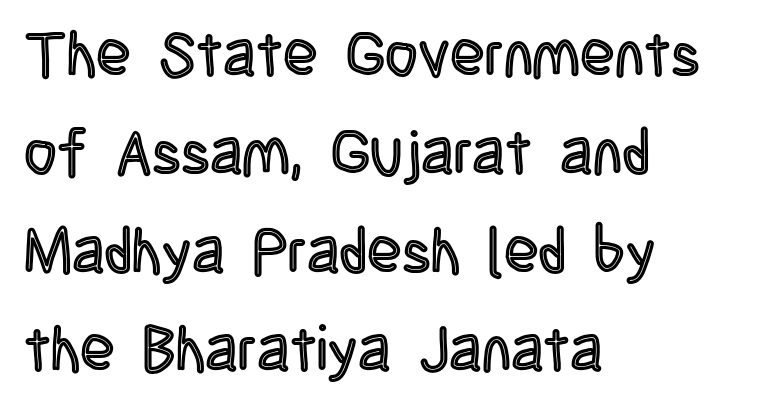
The image shows 63 px condensed type, upright; set left-aligned, normal line spacing (1.56x), normal letter spacing, not underlined; a large x-height.
